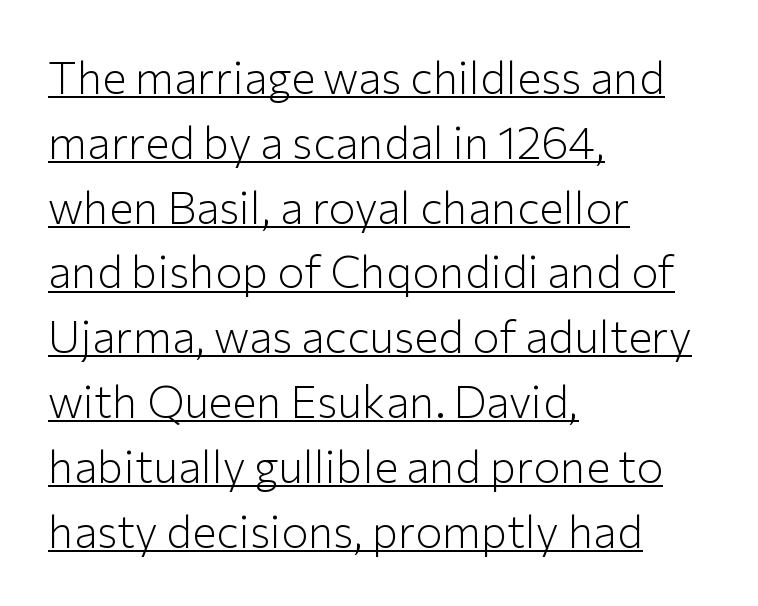
{"serif": "no", "italic": "no", "bold": "no", "weight": "light", "width": "normal", "stroke_contrast": "low", "x_height": "medium", "monospaced": "no", "underline": "yes", "align": "left", "line_spacing": "normal", "line_spacing_ratio": 1.44, "letter_spacing": "normal", "letter_spacing_em": 0.0, "glyph_px": 45}
